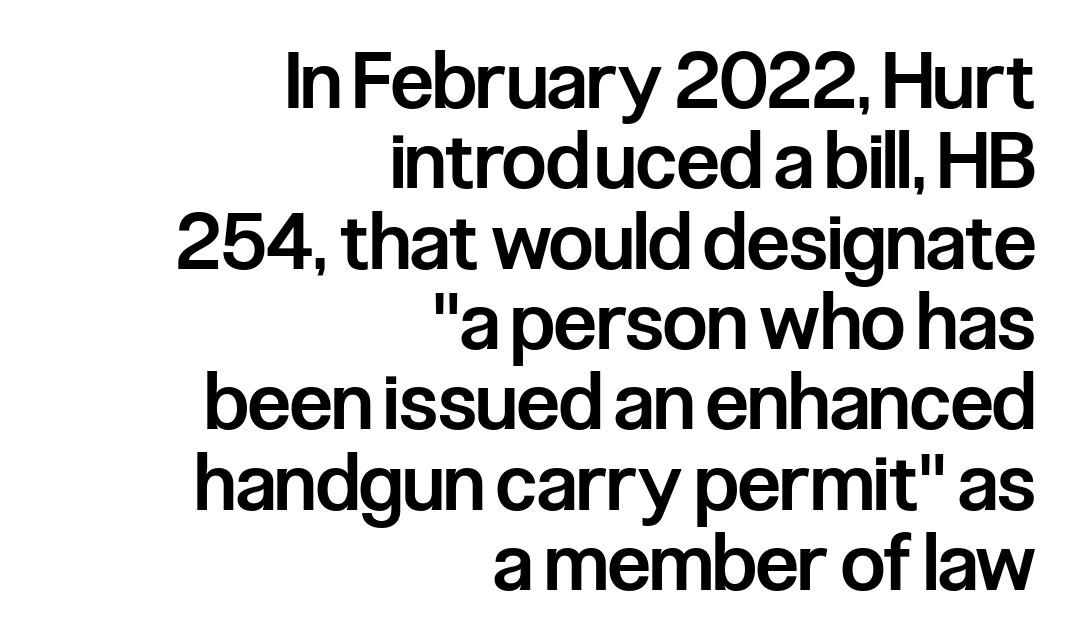
Q: Is the text bold? A: Semi-bold.
Q: Is the text italic (slanted)? A: No, it is upright.
Q: Is the typeface a serif or a sans-serif typeface? A: Sans-serif.
Q: Is the text underlined? A: No.
Q: How is the paragraph aligned? A: Right-aligned.
Q: Is the spacing between letters normal or unusually wide? A: Normal.
Q: Is the spacing between lines tight, normal or loose? A: Tight.
Q: Width (condensed, normal, or wide)? A: Condensed.
Q: Stroke contrast? A: Low.
Q: x-height? A: Medium.
Q: Monospaced? A: No.
